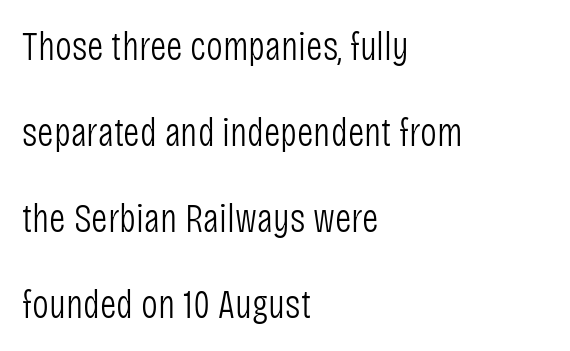
{"serif": "no", "italic": "no", "bold": "no", "weight": "light", "width": "condensed", "stroke_contrast": "low", "x_height": "large", "monospaced": "no", "underline": "no", "align": "left", "line_spacing": "loose", "line_spacing_ratio": 2.15, "letter_spacing": "normal", "letter_spacing_em": 0.0, "glyph_px": 40}
